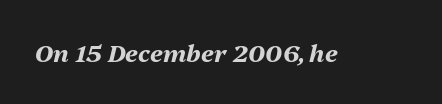
The image shows 24 px bold type, italic (leaning right); set normal letter spacing, not underlined.
